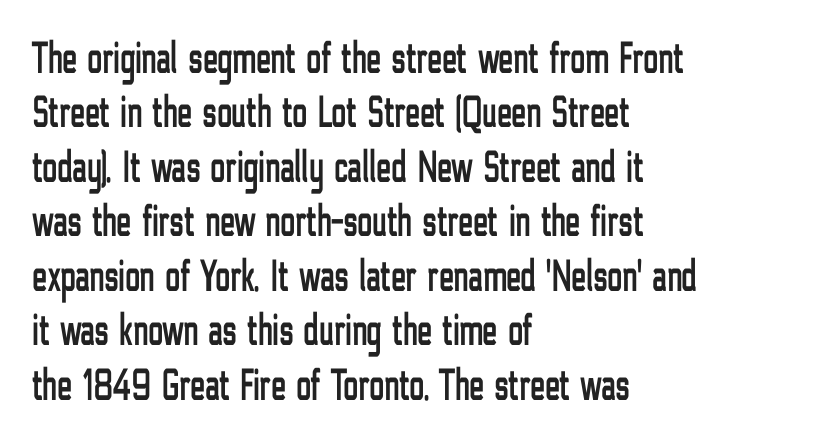
The image shows 45 px condensed sans-serif type, upright; set left-aligned, line spacing 1.21x, normal letter spacing, not underlined; low stroke contrast and a medium x-height.
